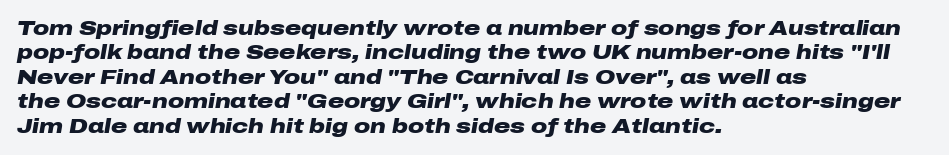
Caption: standard tracking, unaltered. Notice how the stems are inclined rather than vertical — that's the hallmark of italics. Emphasis by weight is at full strength: bold. The specimen omits any rule beneath the text block's lines.
